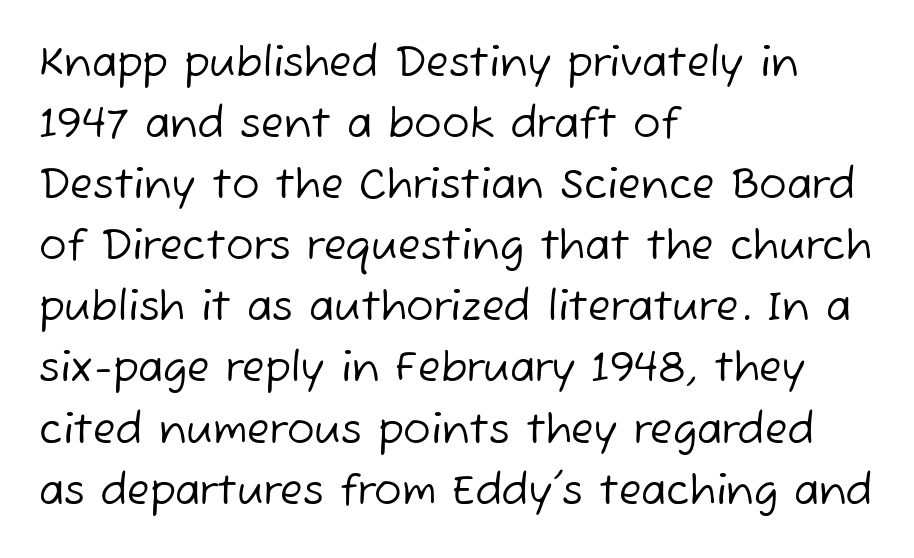
Q: Is the text bold? A: No.
Q: Is the typeface a serif or a sans-serif typeface? A: Sans-serif.
Q: Is the text underlined? A: No.
Q: How is the paragraph aligned? A: Left-aligned.
Q: Is the spacing between letters normal or unusually wide? A: Normal.
Q: Is the spacing between lines tight, normal or loose? A: Normal.
Q: Width (condensed, normal, or wide)? A: Normal.
Q: Stroke contrast? A: Low.
Q: x-height? A: Medium.
Q: Monospaced? A: No.
